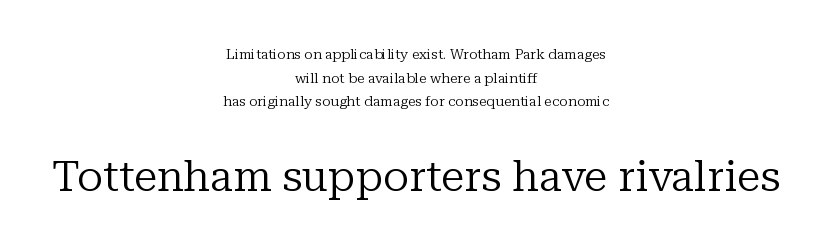
{"serif": "yes", "italic": "no", "bold": "no", "weight": "regular", "width": "normal", "stroke_contrast": "low", "x_height": "medium", "monospaced": "no", "underline": "no", "align": "center", "line_spacing": "normal", "line_spacing_ratio": 1.69, "letter_spacing": "normal", "letter_spacing_em": 0.0, "larger_block": "second", "size_ratio": 3.07, "glyph_px": 43}
